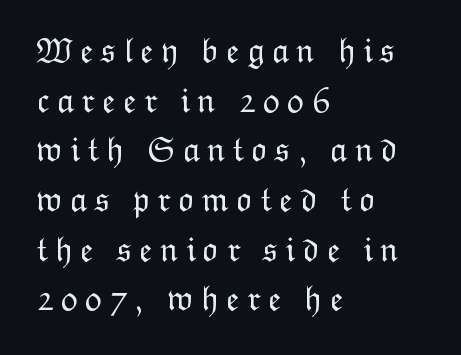
Lines of text with bare space underneath. No extra ink here — the face is not bold. This rendering uses left alignment, leaving the right contour irregular. The leading is moderate, giving the passage an even texture.
